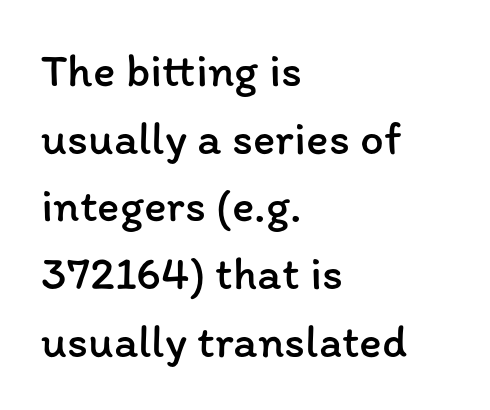
{"italic": "no", "bold": "no", "weight": "regular", "width": "normal", "stroke_contrast": "low", "x_height": "medium", "monospaced": "no", "underline": "no", "align": "left", "line_spacing": "normal", "line_spacing_ratio": 1.44, "letter_spacing": "normal", "letter_spacing_em": 0.0, "glyph_px": 47}
